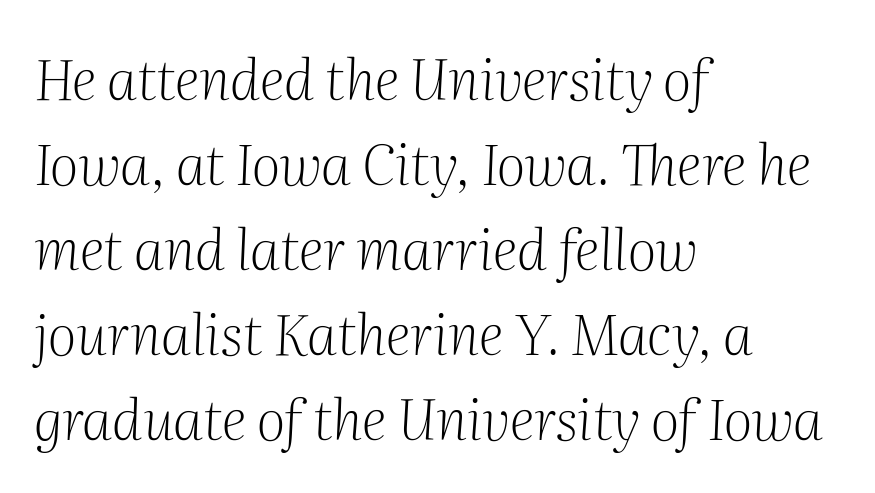
The rendering uses natural spacing where letterforms have individual widths. In terms of letterspacing, this is plain default setting. Any mark beneath the type? The region is blank. Normally led — the rows are evenly, conventionally spaced. Font category for this specimen: serif.
